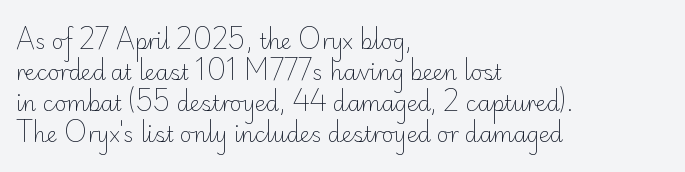
Q: Is the text bold? A: No.
Q: Is the text italic (slanted)? A: No, it is upright.
Q: Is the text underlined? A: No.
Q: How is the paragraph aligned? A: Left-aligned.
Q: Is the spacing between letters normal or unusually wide? A: Normal.
Q: Is the spacing between lines tight, normal or loose? A: Normal.
